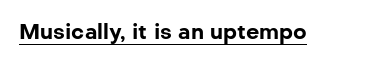
{"italic": "no", "bold": "yes", "underline": "yes", "letter_spacing": "normal", "letter_spacing_em": 0.0, "glyph_px": 21}
